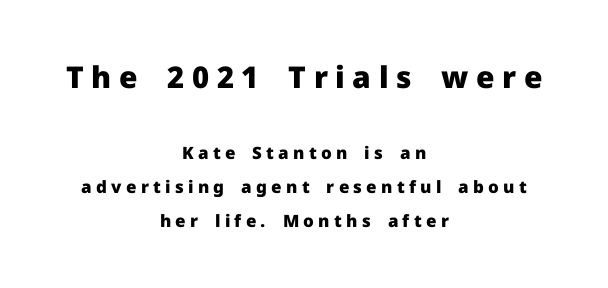
The image shows 30 px heavy sans-serif type, upright; set centered, loose line spacing (2.02x), unusually wide letter spacing (+0.25 em), not underlined; the first (top) block is 1.76x larger; low stroke contrast and a medium x-height.
